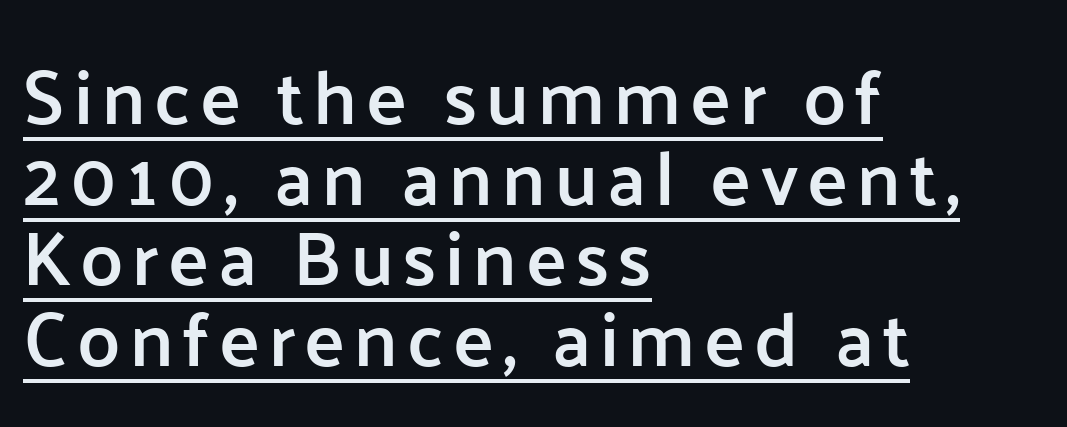
{"serif": "no", "italic": "no", "bold": "semi", "weight": "semibold", "width": "normal", "stroke_contrast": "low", "x_height": "medium", "monospaced": "no", "underline": "yes", "align": "left", "line_spacing": "tight", "line_spacing_ratio": 1.06, "glyph_px": 76}
